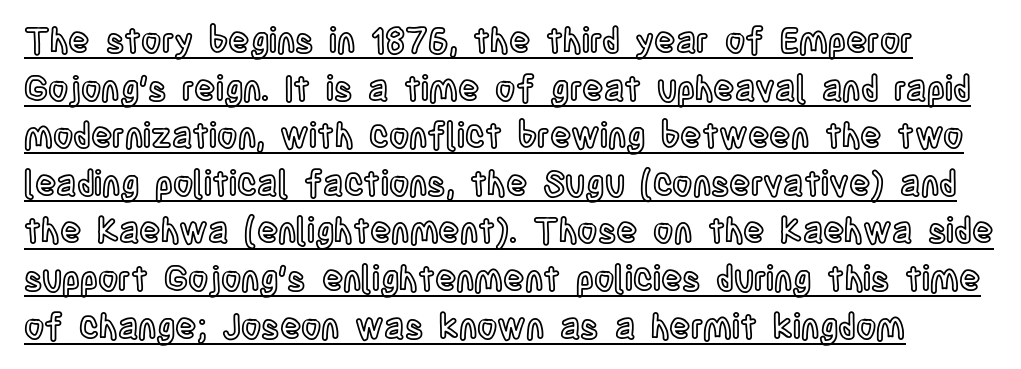
The image shows 35 px condensed type, upright; set normal line spacing (1.36x), normal letter spacing, underlined; a large x-height.
